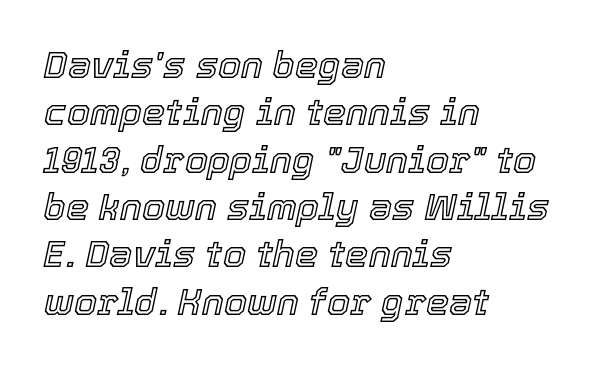
{"italic": "yes", "lean": "right", "slant_degrees": 12, "width": "normal", "x_height": "medium", "monospaced": "no", "underline": "no", "align": "left", "line_spacing": "normal", "line_spacing_ratio": 1.28, "letter_spacing": "normal", "letter_spacing_em": 0.0, "glyph_px": 37}
